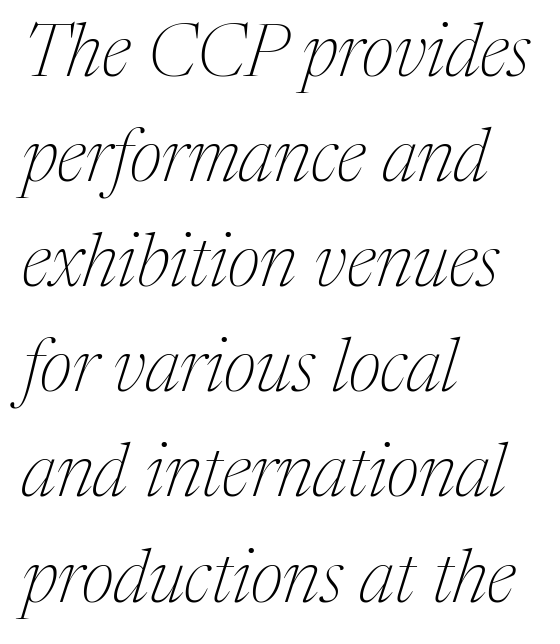
The letters are slanted; this is an italic face. Font category for this specimen: serif. The paragraph shown leans on its left margin. Inter-character spacing is left at the font's built-in metrics. The passage shown stacks its lines at a standard gap. This sample has the flowing, uneven cadence of proportional lettering.
